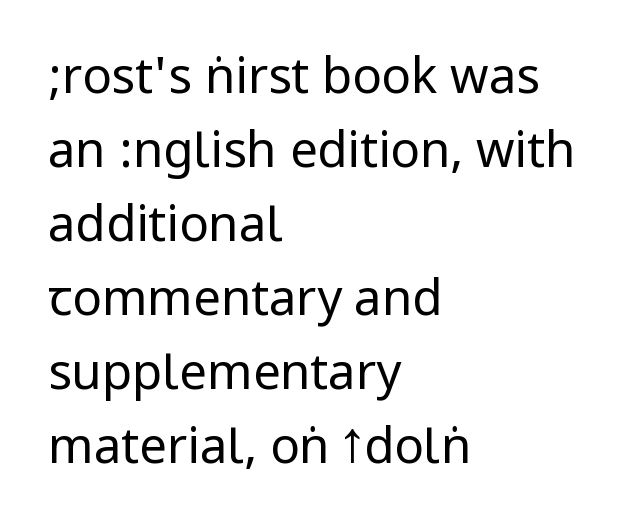
Q: Is the text bold? A: No.
Q: Is the text italic (slanted)? A: No, it is upright.
Q: Is the typeface a serif or a sans-serif typeface? A: Sans-serif.
Q: Is the text underlined? A: No.
Q: How is the paragraph aligned? A: Left-aligned.
Q: Is the spacing between letters normal or unusually wide? A: Normal.
Q: Is the spacing between lines tight, normal or loose? A: Normal.
Q: Width (condensed, normal, or wide)? A: Condensed.
Q: Stroke contrast? A: Low.
